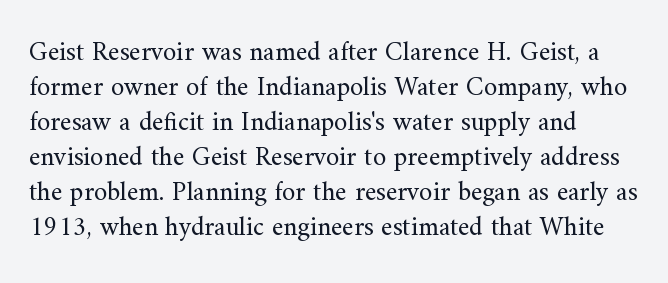
Q: Is the text bold? A: No.
Q: Is the text italic (slanted)? A: No, it is upright.
Q: Is the text underlined? A: No.
Q: How is the paragraph aligned? A: Left-aligned.
Q: Is the spacing between letters normal or unusually wide? A: Normal.
Q: Is the spacing between lines tight, normal or loose? A: Normal.
